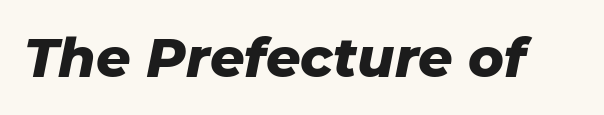
The image shows 54 px heavy type, italic (leaning right); set normal letter spacing, not underlined; low stroke contrast and a medium x-height.
